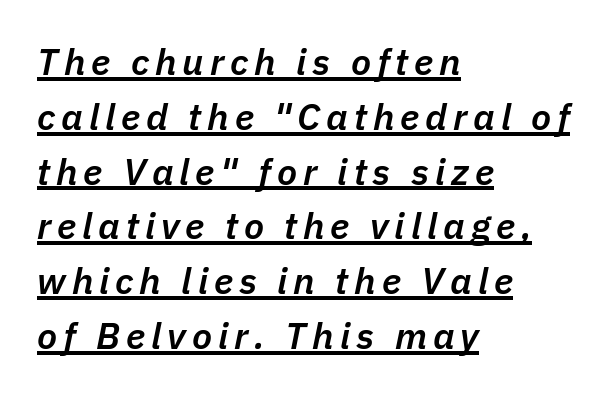
Q: Is the text bold? A: Semi-bold.
Q: Is the text italic (slanted)? A: Yes, it leans right by about 11 degrees.
Q: Is the text underlined? A: Yes.
Q: How is the paragraph aligned? A: Left-aligned.
Q: Is the spacing between lines tight, normal or loose? A: Normal.
Q: Width (condensed, normal, or wide)? A: Normal.
Q: Stroke contrast? A: Low.
Q: x-height? A: Medium.
Q: Monospaced? A: No.
